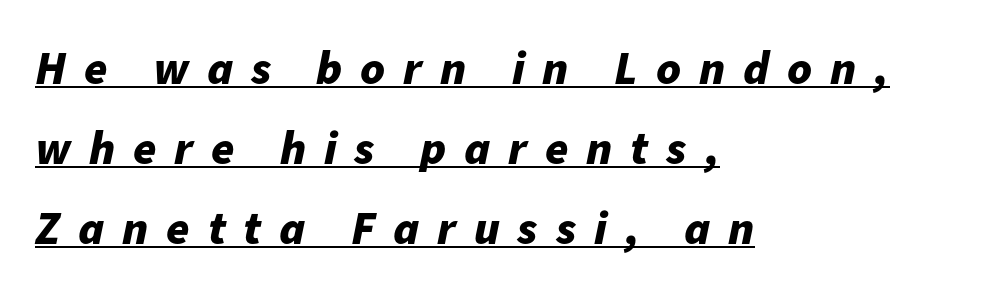
Emphasis by weight is at full strength: bold. Vertically, the passage feels balanced, rows spaced as you'd expect. Reading down the block, your eye returns to a fixed left position each line. Someone cranked the tracking dial way up on this one. The rendering applies a slant to the glyphs.
